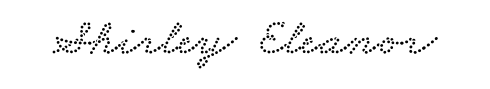
Here the glyphs are tracked normally, forming tight word shapes. Each letter keeps its own natural width here, so spacing adapts to shape. Unmarked baselines from the first word to the last. This sample uses a serif face.
